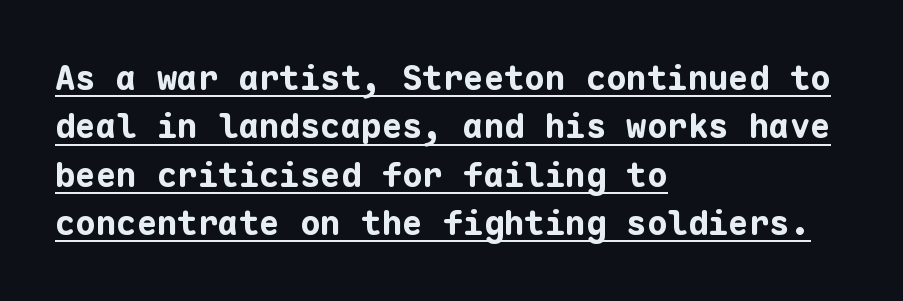
{"serif": "no", "italic": "no", "bold": "yes", "weight": "bold", "width": "normal", "stroke_contrast": "low", "x_height": "medium", "monospaced": "yes", "underline": "yes", "align": "left", "line_spacing": "normal", "line_spacing_ratio": 1.42, "letter_spacing": "normal", "letter_spacing_em": 0.0, "glyph_px": 34}
